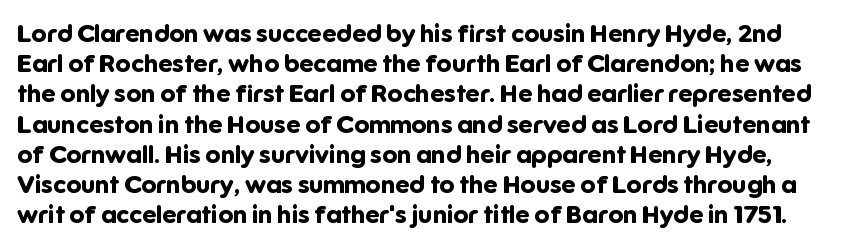
A dark, heavy texture on the line: the type is bold. Every character sits straight up, as roman type does. This rendering features lettering with no underline. Inter-character spacing is left at the font's built-in metrics.
